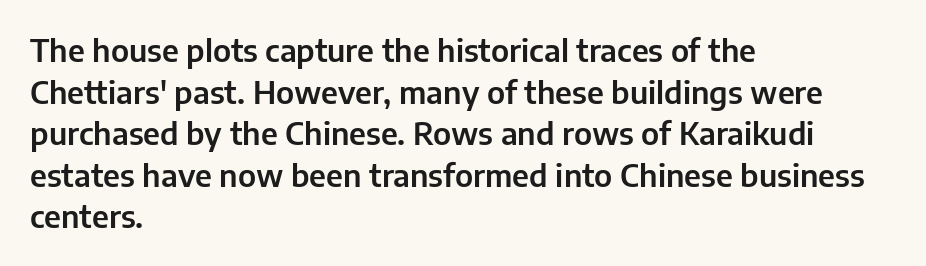
The lines are quadded left. In terms of posture, this sample is upright. No feet cap the strokes, marking this as sans-serif type. Each new line begins a customary step beneath the previous one.
